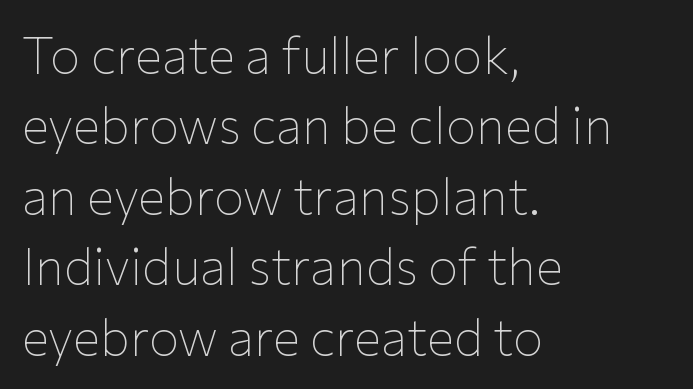
{"serif": "no", "italic": "no", "bold": "no", "weight": "thin", "width": "normal", "stroke_contrast": "low", "x_height": "medium", "monospaced": "no", "underline": "no", "align": "left", "line_spacing": "normal", "line_spacing_ratio": 1.38, "letter_spacing": "normal", "letter_spacing_em": 0.0, "glyph_px": 51}
